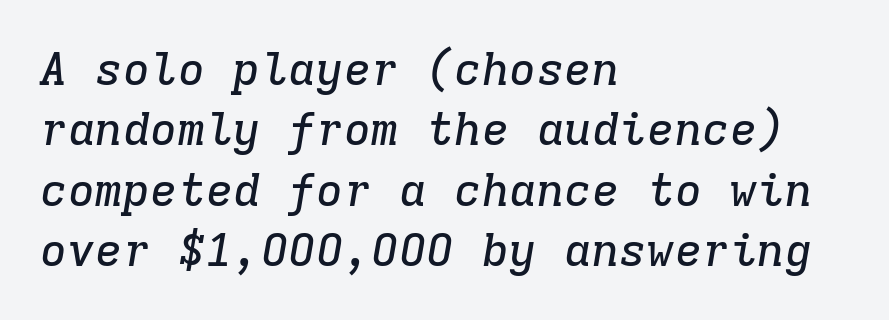
Q: Is the text italic (slanted)? A: Yes, it leans right by about 9 degrees.
Q: Is the typeface a serif or a sans-serif typeface? A: Serif.
Q: Is the text underlined? A: No.
Q: How is the paragraph aligned? A: Left-aligned.
Q: Is the spacing between letters normal or unusually wide? A: Normal.
Q: Is the spacing between lines tight, normal or loose? A: Normal.
Q: Width (condensed, normal, or wide)? A: Normal.
Q: Stroke contrast? A: Low.
Q: x-height? A: Medium.
Q: Monospaced? A: Yes.
